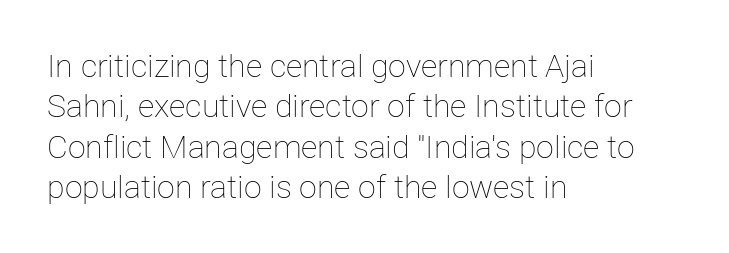
{"italic": "no", "bold": "no", "weight": "thin", "width": "normal", "stroke_contrast": "low", "x_height": "medium", "monospaced": "no", "underline": "no", "align": "left", "line_spacing": "normal", "line_spacing_ratio": 1.26, "letter_spacing": "normal", "letter_spacing_em": 0.0, "glyph_px": 32}
